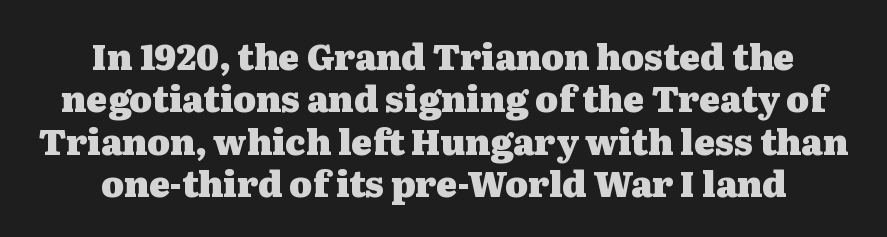
{"serif": "yes", "italic": "no", "bold": "yes", "weight": "heavy", "width": "wide", "stroke_contrast": "medium", "x_height": "medium", "monospaced": "no", "underline": "no", "align": "center", "line_spacing_ratio": 1.21, "letter_spacing": "normal", "letter_spacing_em": 0.0, "glyph_px": 35}
